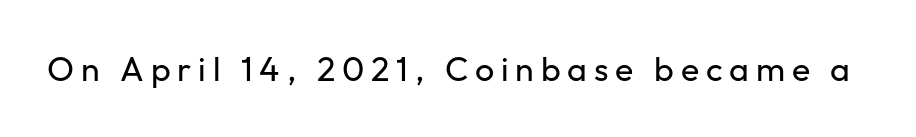
Proportional: the letters do not fall into vertical columns. Quick note: not italic, upright. In terms of letterform style, serifs are entirely absent. Check the space under the baseline: it is left empty.
